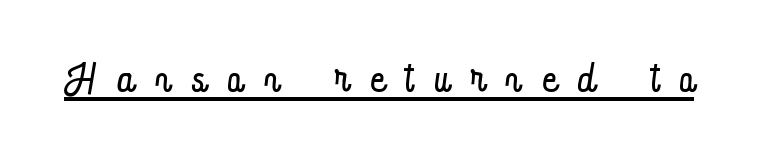
The image shows 60 px light, condensed type; set unusually wide letter spacing (+0.37 em), underlined; low stroke contrast and a small x-height.
